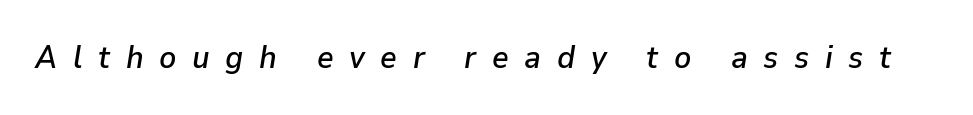
The image shows 32 px text type, italic (leaning right); set unusually wide letter spacing (+0.49 em), not underlined; low stroke contrast and a medium x-height.
